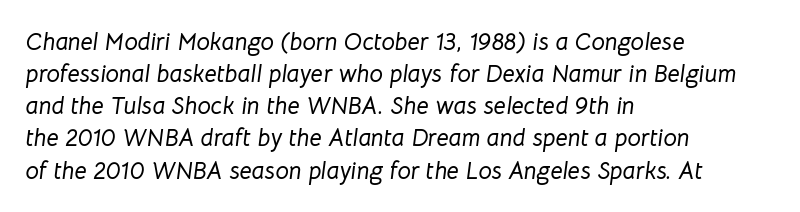
The whole block is typeset with a tilt. Whoever set this chose a conventional vertical rhythm. Nobody touched the tracking dial on this one. Unmarked baselines from the first word to the last. Teacher's note: observe the even left margin — that is flush-left alignment.
